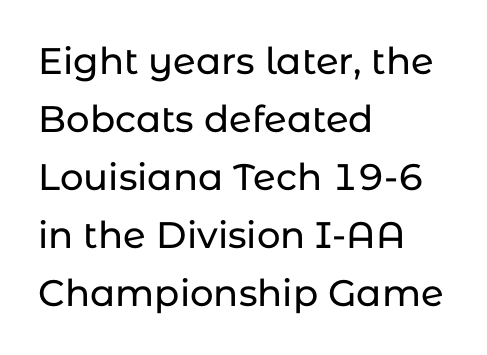
The image shows 37 px sans-serif type, upright; set left-aligned, normal line spacing (1.57x), normal letter spacing, not underlined; low stroke contrast and a medium x-height.
